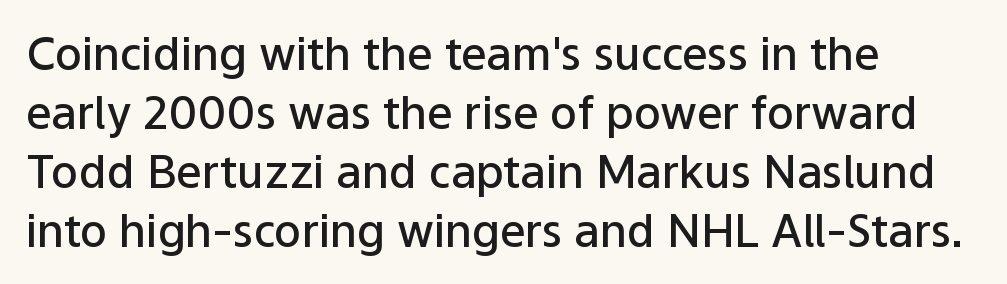
{"serif": "no", "italic": "no", "bold": "semi", "weight": "semibold", "width": "normal", "stroke_contrast": "low", "x_height": "medium", "monospaced": "no", "underline": "no", "align": "left", "line_spacing": "normal", "line_spacing_ratio": 1.31, "letter_spacing": "normal", "letter_spacing_em": 0.0, "glyph_px": 45}
